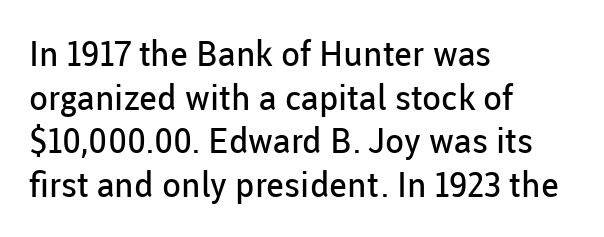
Q: Is the text bold? A: No.
Q: Is the text italic (slanted)? A: No, it is upright.
Q: Is the typeface a serif or a sans-serif typeface? A: Sans-serif.
Q: Is the text underlined? A: No.
Q: How is the paragraph aligned? A: Left-aligned.
Q: Is the spacing between letters normal or unusually wide? A: Normal.
Q: Is the spacing between lines tight, normal or loose? A: Normal.
Q: Width (condensed, normal, or wide)? A: Normal.
Q: Stroke contrast? A: Low.
Q: x-height? A: Medium.
Q: Monospaced? A: No.
